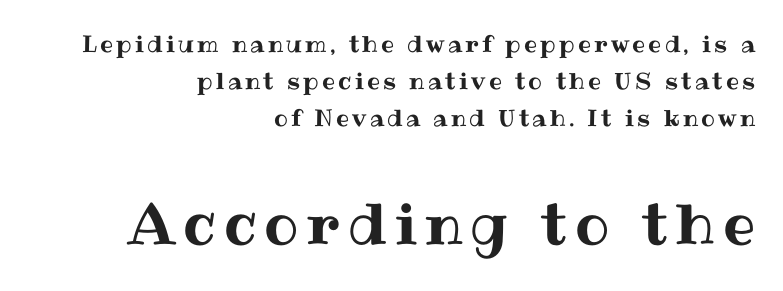
The image shows 57 px text type, upright; set right-aligned, normal line spacing (1.6x), not underlined; the second (bottom) block is 2.48x larger; medium stroke contrast and a medium x-height.
